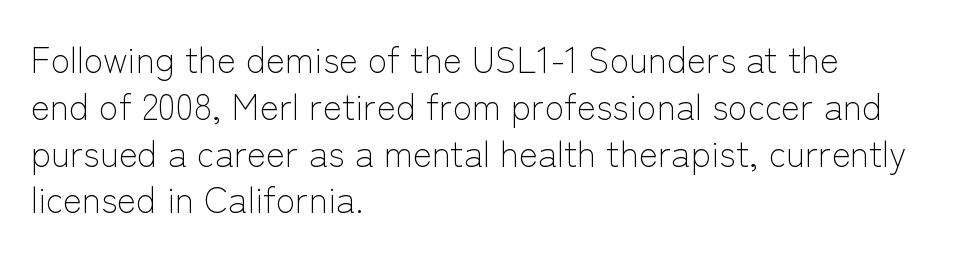
{"serif": "no", "italic": "no", "bold": "no", "weight": "light", "width": "normal", "stroke_contrast": "low", "x_height": "medium", "monospaced": "no", "underline": "no", "align": "left", "line_spacing": "normal", "line_spacing_ratio": 1.3, "letter_spacing": "normal", "letter_spacing_em": 0.0, "glyph_px": 36}
